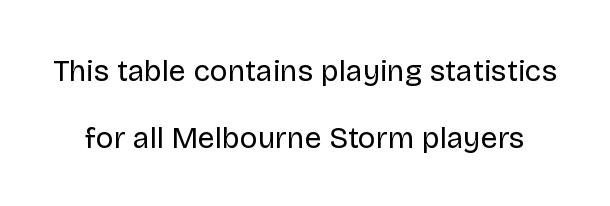
Spacing verdict: proportional, widths tailored to each character. The words here are not underlined. The face looks like a standard text weight, possibly lighter. A roman cut, with each character standing at attention. The designer went with a sans here, leaving each stem footless. The horizontal fit of the characters is conventional and even.
